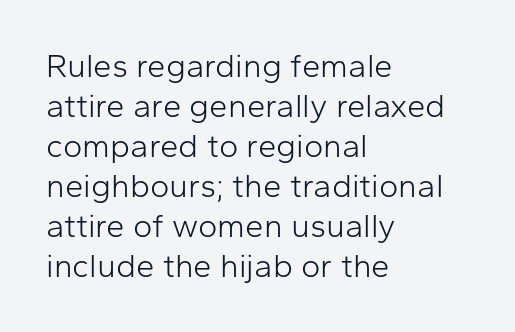
{"serif": "no", "italic": "no", "bold": "no", "weight": "light", "width": "normal", "stroke_contrast": "low", "x_height": "medium", "monospaced": "no", "underline": "no", "align": "left", "line_spacing_ratio": 1.21, "letter_spacing": "normal", "letter_spacing_em": 0.0, "glyph_px": 33}
